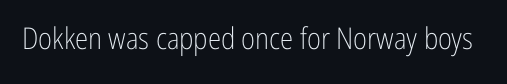
The image shows 30 px light, condensed sans-serif type, upright; set normal letter spacing, not underlined; low stroke contrast and a medium x-height.
